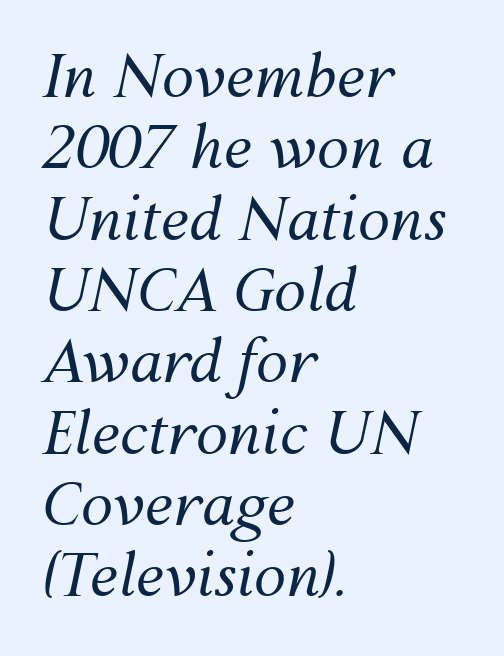
Q: Is the text bold? A: No.
Q: Is the text italic (slanted)? A: Yes, it leans right by about 12 degrees.
Q: Is the text underlined? A: No.
Q: How is the paragraph aligned? A: Left-aligned.
Q: Is the spacing between letters normal or unusually wide? A: Normal.
Q: Width (condensed, normal, or wide)? A: Normal.
Q: Stroke contrast? A: Medium.
Q: x-height? A: Medium.
Q: Monospaced? A: No.
